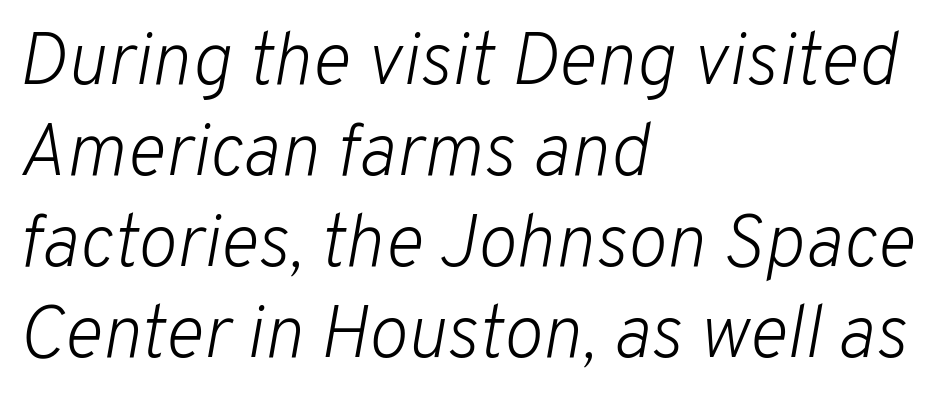
Q: Is the text bold? A: No.
Q: Is the text italic (slanted)? A: Yes, it leans right by about 10 degrees.
Q: Is the text underlined? A: No.
Q: How is the paragraph aligned? A: Left-aligned.
Q: Is the spacing between letters normal or unusually wide? A: Normal.
Q: Width (condensed, normal, or wide)? A: Normal.
Q: Stroke contrast? A: Low.
Q: x-height? A: Medium.
Q: Monospaced? A: No.
